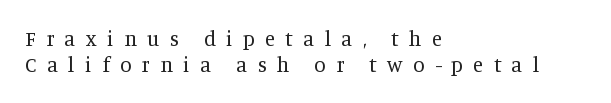
{"italic": "no", "bold": "no", "underline": "no", "align": "left", "line_spacing": "normal", "line_spacing_ratio": 1.25, "letter_spacing": "wide", "letter_spacing_em": 0.49, "glyph_px": 21}
